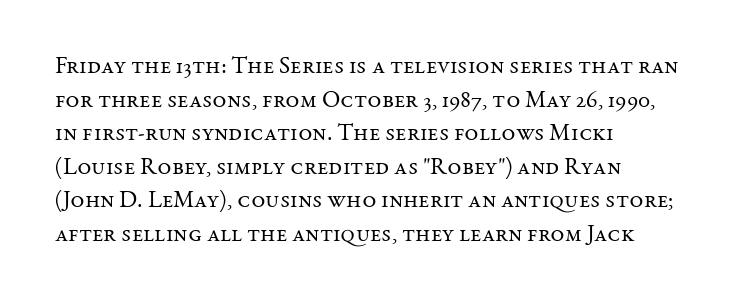
Does the copy run flush right? No — it runs flush left. Does extra space separate the letters? No, they use regular spacing. The letters look calm and open, with moderate or lighter stems. Beneath every word, the page is bare. Normally led — the rows are evenly, conventionally spaced.
